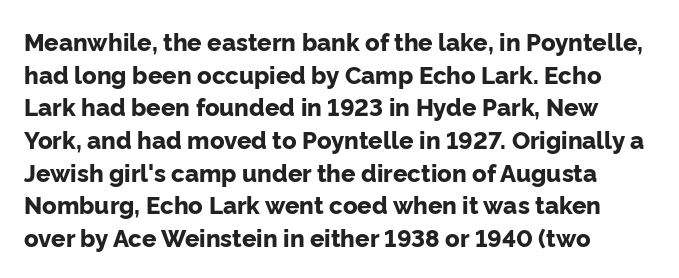
The image shows 24 px bold type, upright; set left-aligned, normal line spacing (1.36x), normal letter spacing, not underlined.
